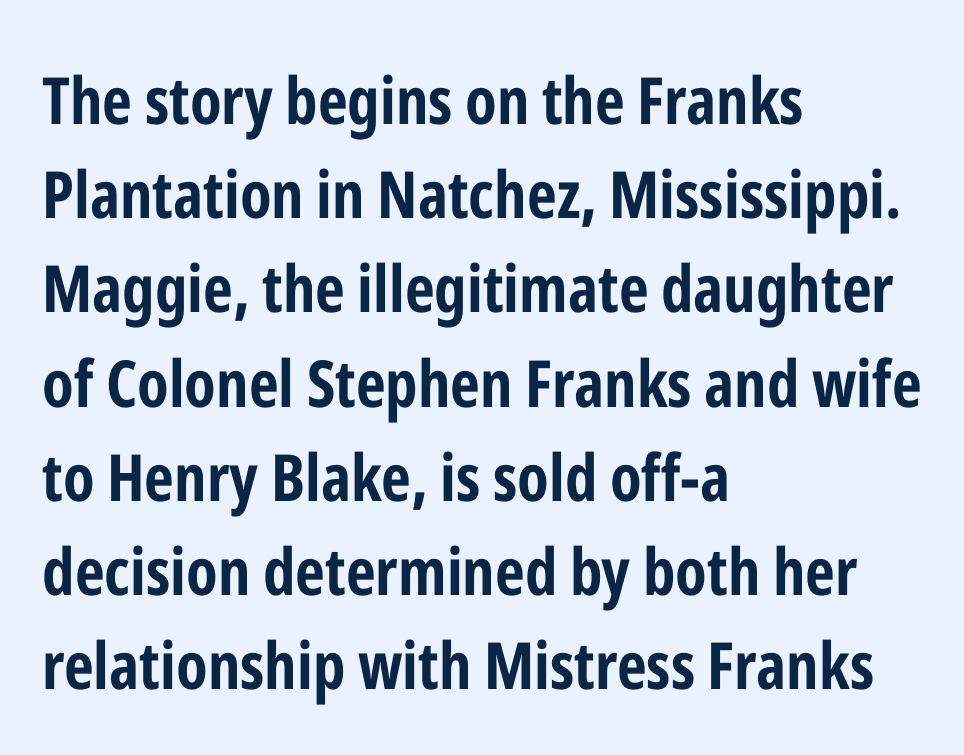
Short note: letters normally spaced. The typesetting leans heavy: a genuine bold. Leading: standard. Spacing verdict: proportional, widths tailored to each character. The type sits square on the baseline with zero lean. The passage shown is not underscored anywhere.
